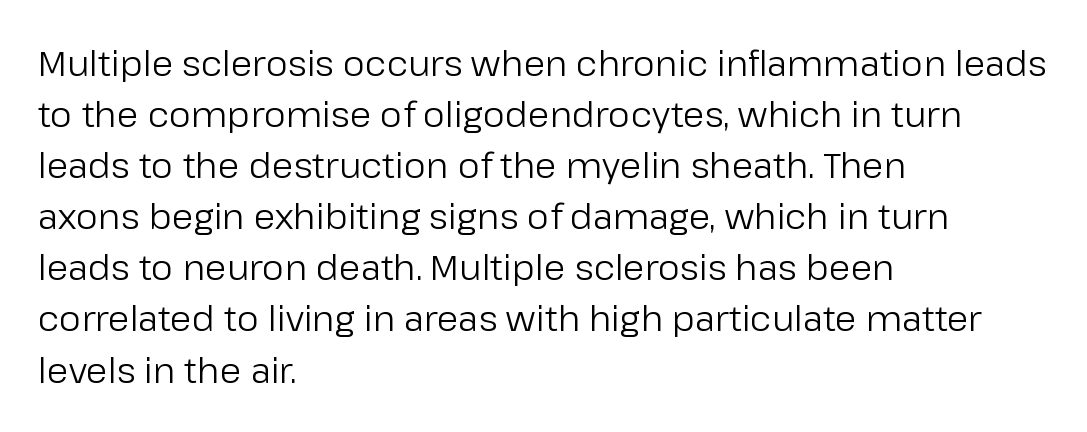
{"serif": "no", "italic": "no", "bold": "no", "weight": "regular", "width": "normal", "stroke_contrast": "low", "x_height": "medium", "monospaced": "no", "underline": "no", "align": "left", "line_spacing": "normal", "line_spacing_ratio": 1.46, "letter_spacing": "normal", "letter_spacing_em": 0.0, "glyph_px": 35}
